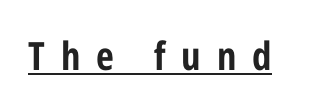
{"serif": "no", "italic": "no", "bold": "yes", "weight": "bold", "width": "condensed", "stroke_contrast": "low", "x_height": "medium", "monospaced": "no", "underline": "yes", "letter_spacing": "wide", "letter_spacing_em": 0.41, "glyph_px": 39}
